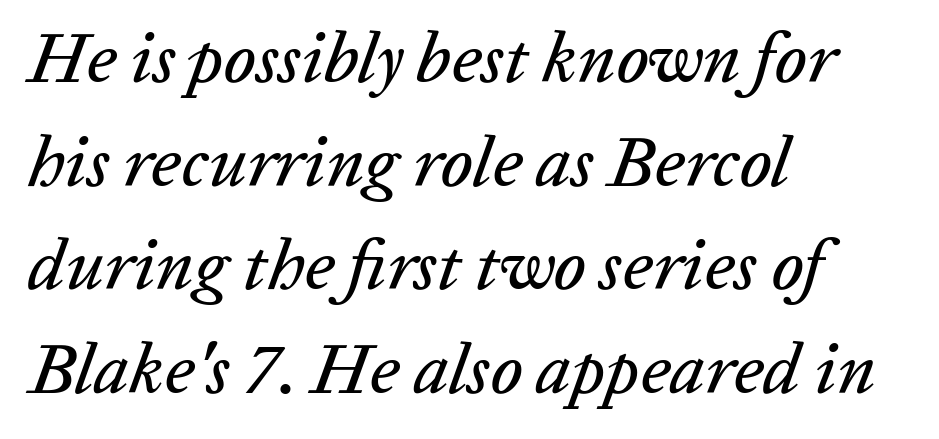
{"italic": "yes", "lean": "right", "slant_degrees": 20, "width": "normal", "stroke_contrast": "low", "x_height": "medium", "monospaced": "no", "underline": "no", "align": "left", "line_spacing": "normal", "line_spacing_ratio": 1.46, "letter_spacing": "normal", "letter_spacing_em": 0.0, "glyph_px": 71}
